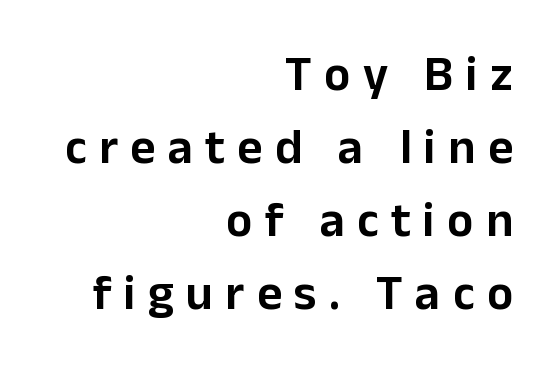
The image shows 49 px sans-serif type, upright; set right-aligned, normal line spacing (1.49x), unusually wide letter spacing (+0.25 em), not underlined; low stroke contrast and a medium x-height.
